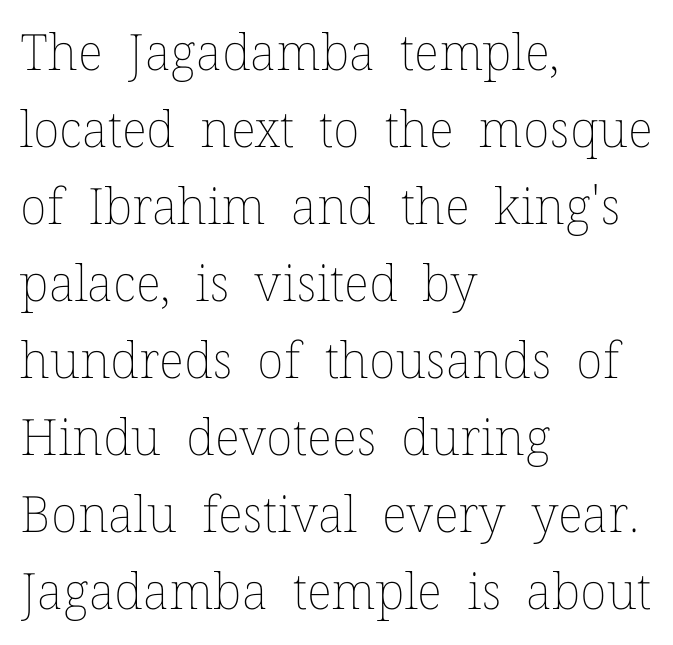
Lines of text with bare space underneath. Every row of glyphs begins at an identical x-position on the left. The face used here is proportionally spaced, like ordinary book or web type. The face used here is rendered with its standard letterfit. Leading: standard. Bold? No — there's no thickening of the strokes.
